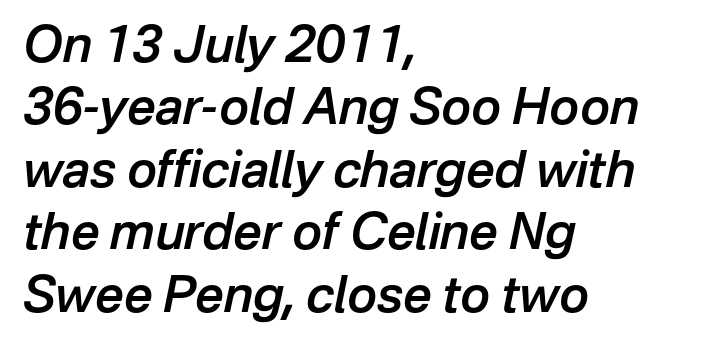
{"italic": "yes", "lean": "right", "slant_degrees": 12, "bold": "semi", "weight": "semibold", "width": "normal", "stroke_contrast": "low", "x_height": "medium", "monospaced": "no", "underline": "no", "align": "left", "line_spacing": "normal", "line_spacing_ratio": 1.25, "letter_spacing": "normal", "letter_spacing_em": 0.0, "glyph_px": 50}
